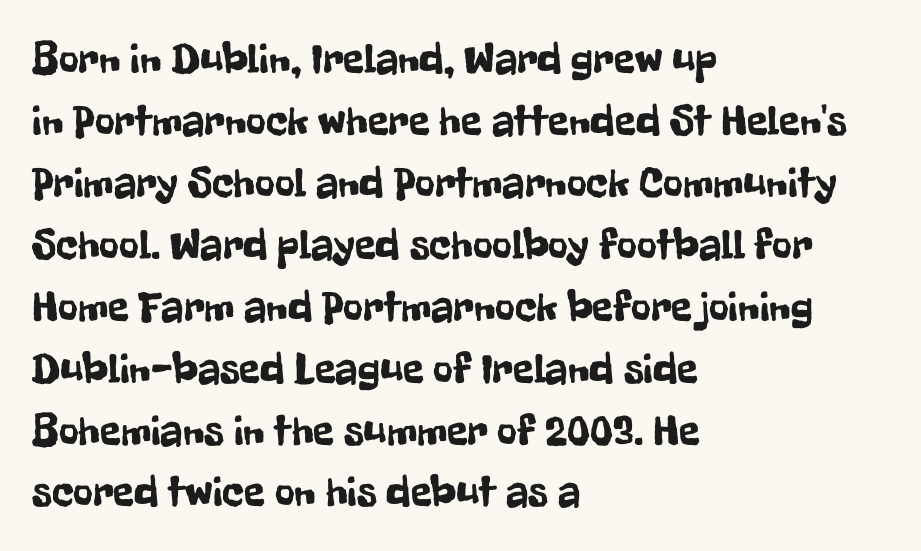
The image shows 43 px condensed sans-serif type, upright; set left-aligned, normal line spacing (1.44x), normal letter spacing, not underlined; low stroke contrast and a medium x-height.
